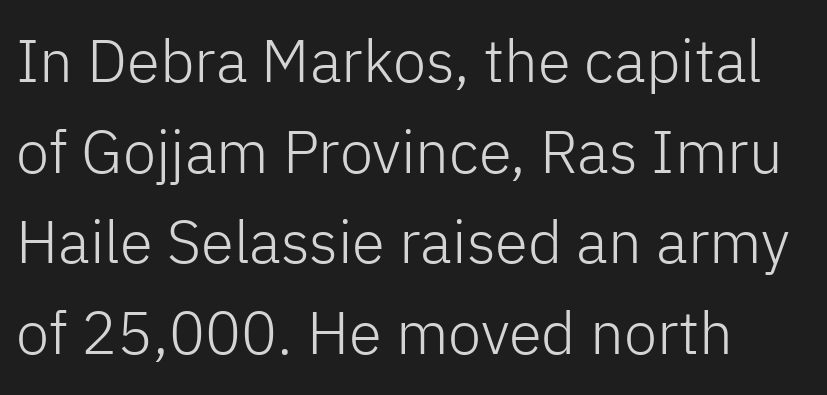
Q: Is the text bold? A: No.
Q: Is the text italic (slanted)? A: No, it is upright.
Q: Is the typeface a serif or a sans-serif typeface? A: Sans-serif.
Q: Is the text underlined? A: No.
Q: Is the spacing between letters normal or unusually wide? A: Normal.
Q: Is the spacing between lines tight, normal or loose? A: Normal.
Q: Width (condensed, normal, or wide)? A: Normal.
Q: Stroke contrast? A: Low.
Q: x-height? A: Medium.
Q: Monospaced? A: No.
